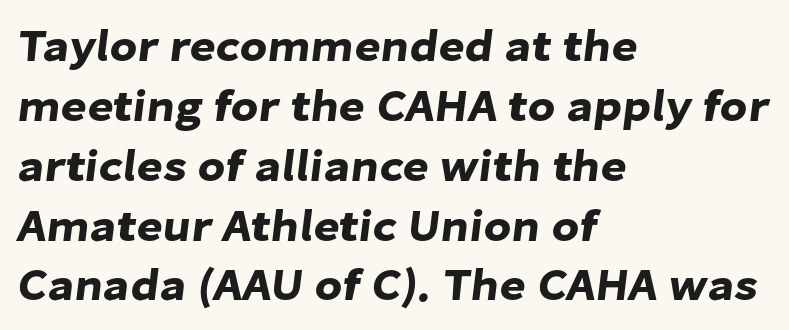
{"serif": "no", "width": "normal", "stroke_contrast": "low", "x_height": "medium", "monospaced": "no", "underline": "no", "align": "left", "line_spacing": "normal", "line_spacing_ratio": 1.33, "letter_spacing": "normal", "letter_spacing_em": 0.0, "glyph_px": 45}
